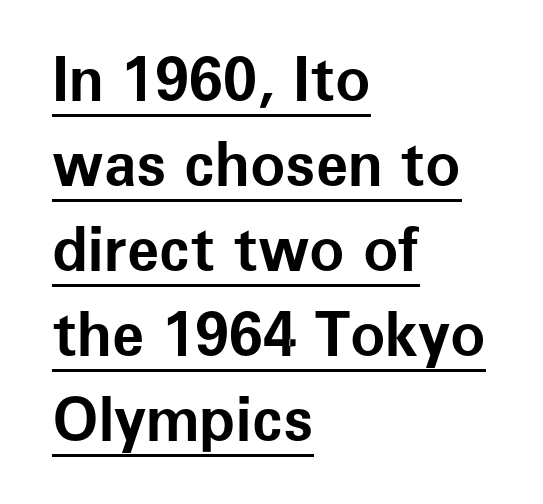
These lines carry a lot of weight — the face is fully bold. Horizontal bands of white between lines are of average thickness. Type style note: lacks serifs. Is there an underline? Yes — a line sits under the letters. Spacing verdict: proportional, widths tailored to each character.
